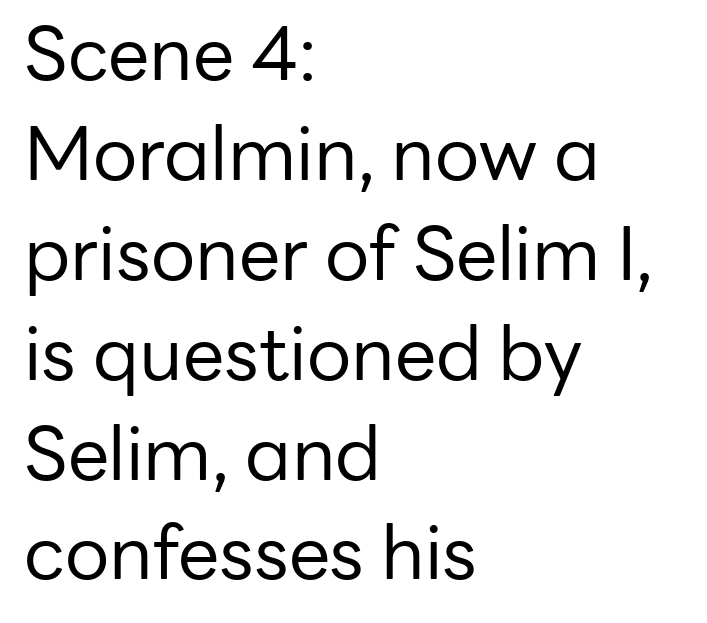
The image shows 74 px regular-weight sans-serif type, upright; set left-aligned, normal line spacing (1.35x), normal letter spacing, not underlined; low stroke contrast and a medium x-height.
